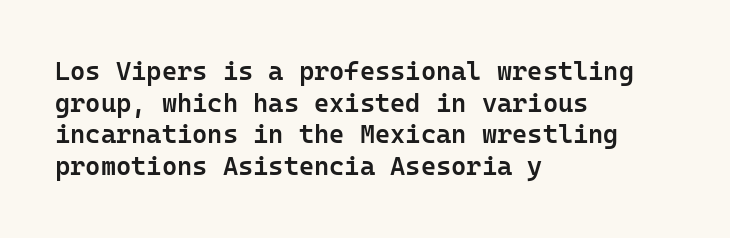
Each row of text sits above clean, open space. Typesetter's note: demi weight, one step under bold. Is the block centered? No — it sits flush against the left margin. Posture: straight, roman, zero tilt. The letterforms sit shoulder to shoulder at normal distance.
